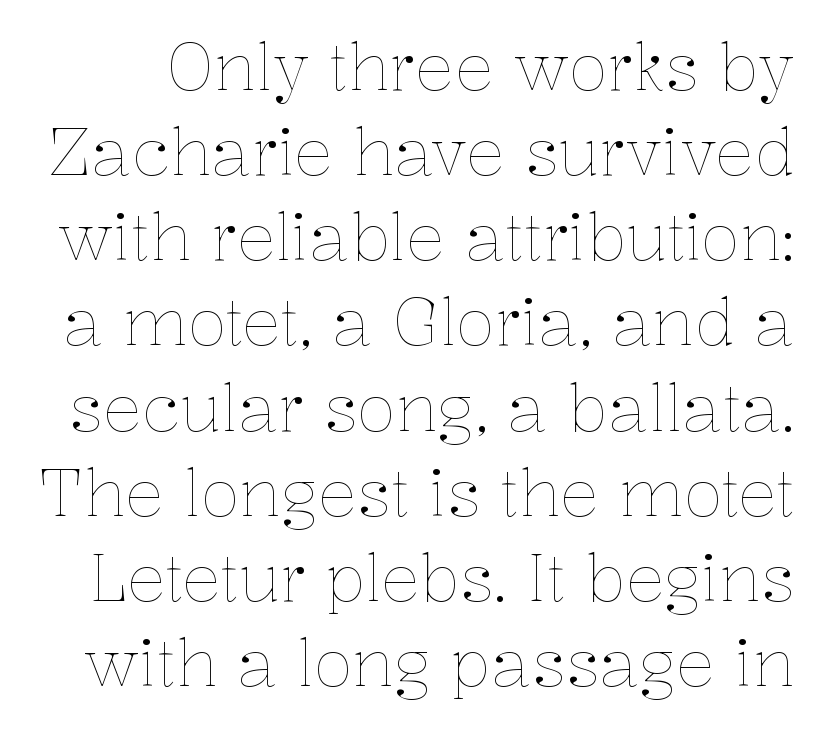
The image shows 65 px thin type, upright; set normal line spacing (1.31x), normal letter spacing, not underlined; low stroke contrast and a medium x-height.
